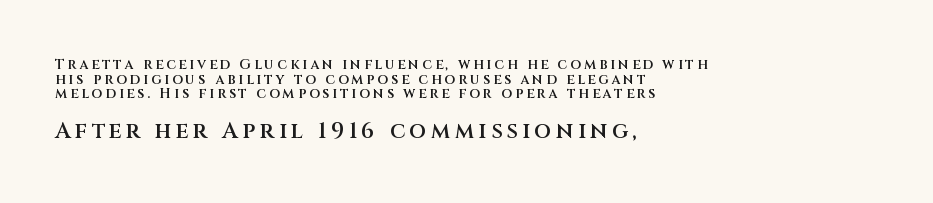
Alignment: flush left. Firm but not heavy-handed strokes: this text is semibold. A bare baseline throughout the passage. The horizontal fit of the characters is loose and conspicuously gappy. The composition opens small and finishes big.
